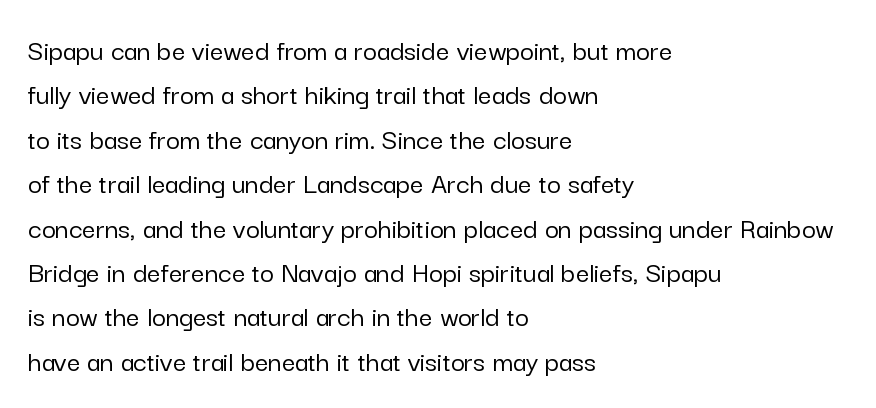
The image shows 30 px sans-serif type, upright; set left-aligned, normal line spacing (1.48x), normal letter spacing, not underlined; low stroke contrast and a medium x-height.
